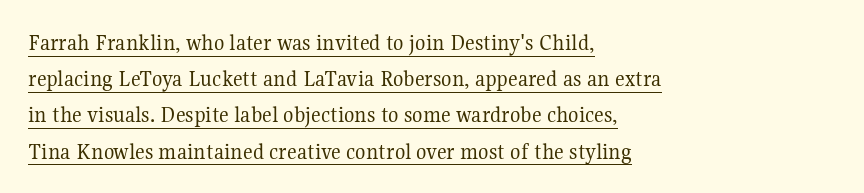
When letters stand straight like this, we call the style roman or upright. Nothing heavy about these letters — not bold at all. You can see a thin bar hugging the bottom of the glyphs. A typesetter would call this zero additional tracking. Regarding leading, the lines here are spaced in the standard way.
